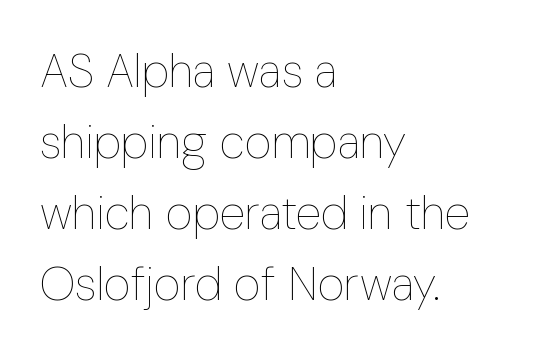
The image shows 47 px thin, condensed type, upright; set left-aligned, normal line spacing (1.51x), normal letter spacing, not underlined; low stroke contrast and a medium x-height.
